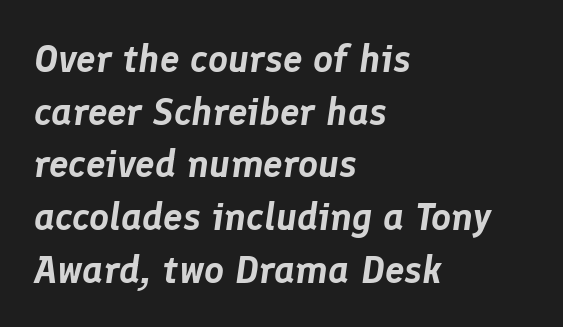
{"italic": "yes", "lean": "right", "slant_degrees": 8, "width": "normal", "stroke_contrast": "low", "x_height": "medium", "monospaced": "no", "underline": "no", "align": "left", "line_spacing": "normal", "line_spacing_ratio": 1.35, "letter_spacing": "normal", "letter_spacing_em": 0.0, "glyph_px": 39}
